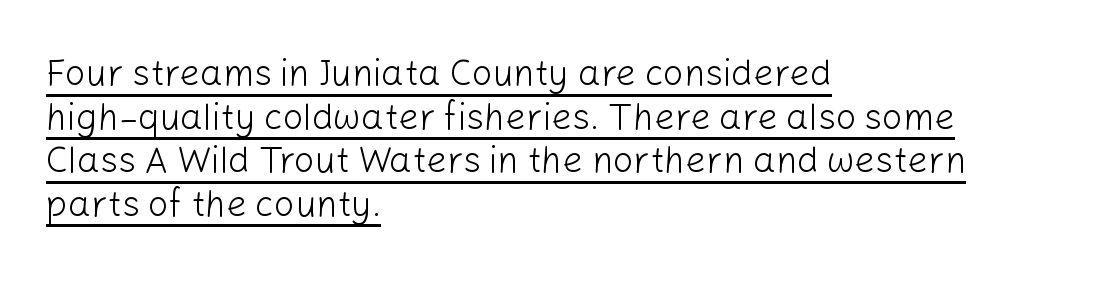
Q: Is the text bold? A: No.
Q: Is the text italic (slanted)? A: No, it is upright.
Q: Is the typeface a serif or a sans-serif typeface? A: Sans-serif.
Q: Is the text underlined? A: Yes.
Q: How is the paragraph aligned? A: Left-aligned.
Q: Is the spacing between letters normal or unusually wide? A: Normal.
Q: Width (condensed, normal, or wide)? A: Normal.
Q: Stroke contrast? A: Low.
Q: x-height? A: Medium.
Q: Monospaced? A: No.
